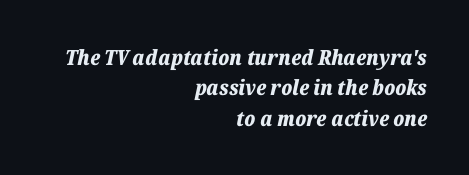
The image shows 21 px bold type, italic (leaning right); set right-aligned, normal line spacing (1.45x), normal letter spacing, not underlined.
